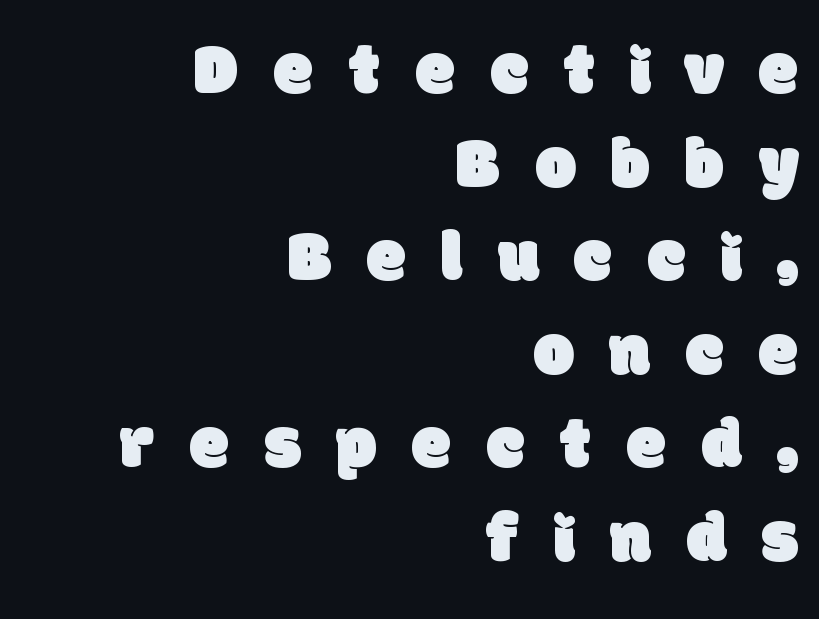
Q: Is the typeface a serif or a sans-serif typeface? A: Sans-serif.
Q: Is the text underlined? A: No.
Q: How is the paragraph aligned? A: Right-aligned.
Q: Is the spacing between letters normal or unusually wide? A: Unusually wide.
Q: Is the spacing between lines tight, normal or loose? A: Normal.
Q: Width (condensed, normal, or wide)? A: Normal.
Q: Stroke contrast? A: Low.
Q: x-height? A: Large.
Q: Monospaced? A: No.
